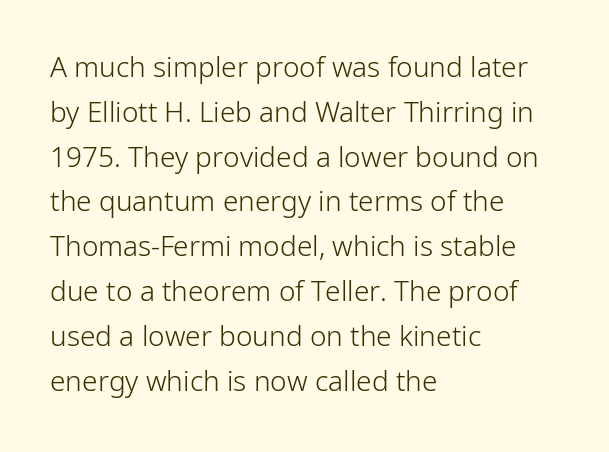
Look at the tracking — it's just the regular setting, nothing added. This reads as an unemphasized weight, regular at the heaviest. Nothing sits at the stroke ends, so this counts as sans-serif. The space directly below the letters is spotless.
